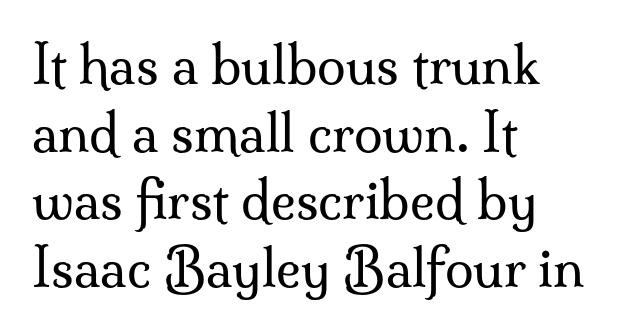
Looks like regular typesetting: each glyph gets only the width it needs. Compared with typical paragraphs, the rows here are spaced about the same. The lines in this sample share a left origin and differ only in where they stop. Little horizontal feet cap the strokes, marking this as serif type.
